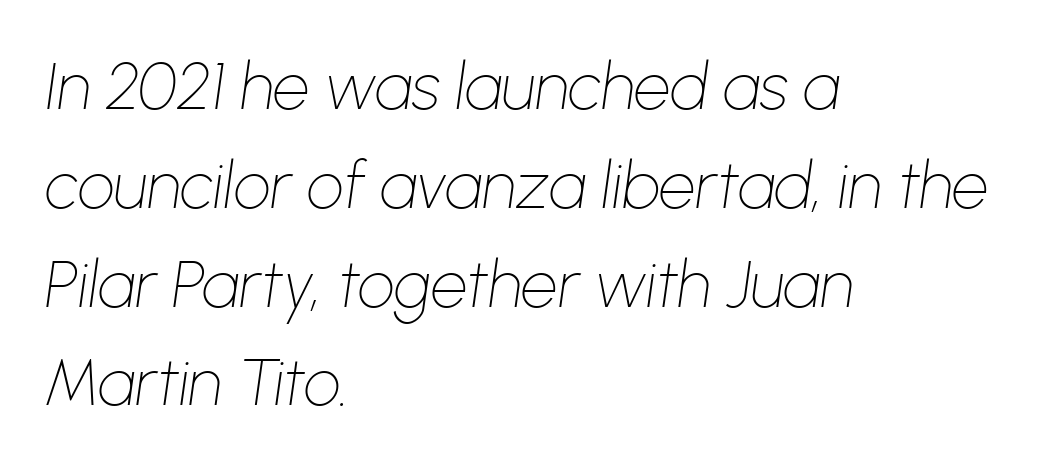
{"italic": "yes", "lean": "right", "slant_degrees": 8, "bold": "no", "weight": "thin", "width": "normal", "stroke_contrast": "low", "x_height": "medium", "monospaced": "no", "underline": "no", "align": "left", "line_spacing": "normal", "line_spacing_ratio": 1.52, "letter_spacing": "normal", "letter_spacing_em": 0.0, "glyph_px": 65}
